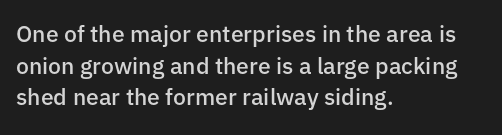
Q: Is the text bold? A: Semi-bold.
Q: Is the text italic (slanted)? A: No, it is upright.
Q: Is the text underlined? A: No.
Q: How is the paragraph aligned? A: Left-aligned.
Q: Is the spacing between letters normal or unusually wide? A: Normal.
Q: Is the spacing between lines tight, normal or loose? A: Normal.
